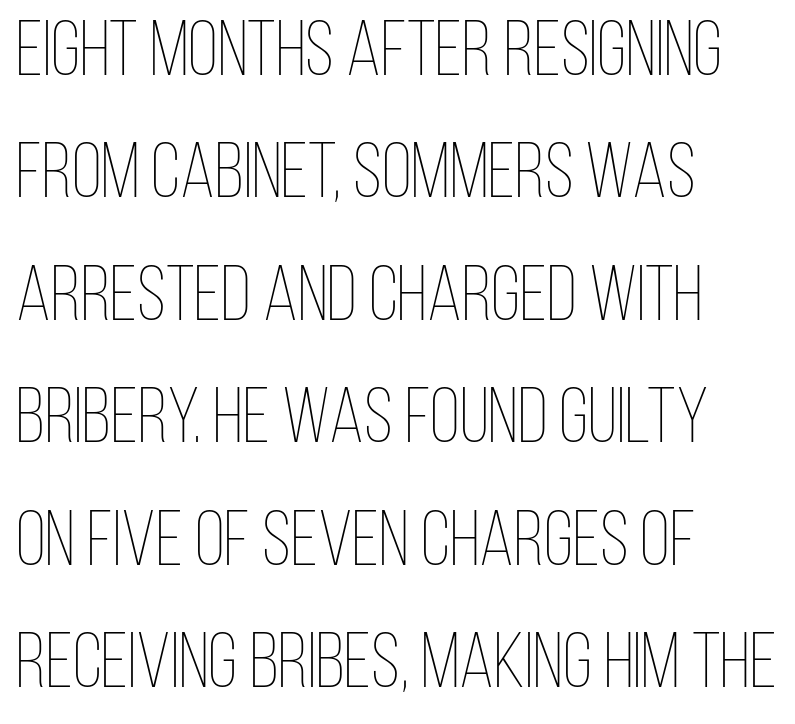
The letterforms sit at book weight or below. Just letters on the line, the space beneath them empty. A roman cut, with each character standing at attention. Does the leading feel generous? No, just average.
